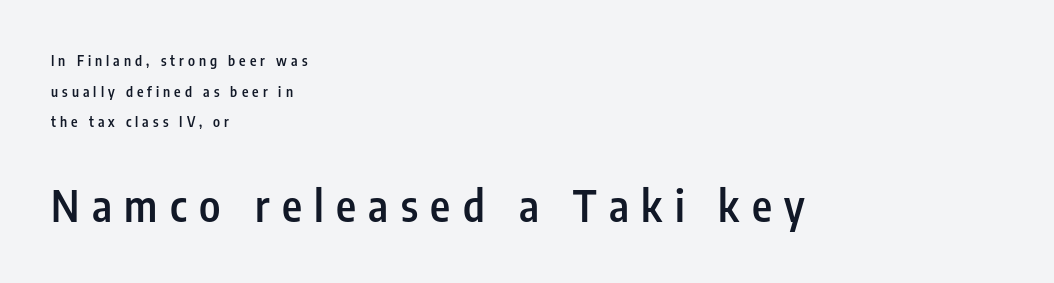
The image shows 43 px semibold, condensed sans-serif type, upright; set left-aligned, loose line spacing (2.18x), unusually wide letter spacing (+0.29 em), not underlined; the second (bottom) block is 3.07x larger; low stroke contrast and a medium x-height.
